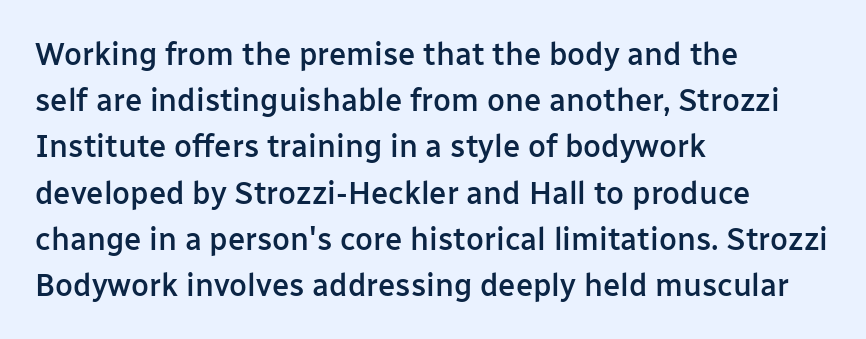
The letters advance in unequal steps, a hallmark of proportional type. Look at the tracking — it's just the regular setting, nothing added. Short and long lines alike share a common starting point at left. Students, this is semibold: more ink than regular, less than bold. The letters carry no serifs — their stems end cleanly without finishing strokes.
